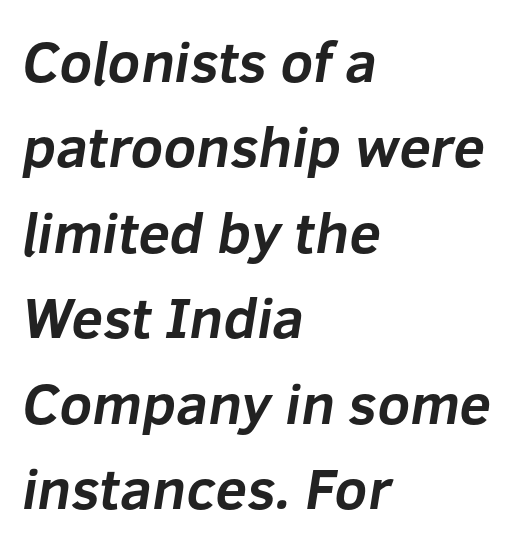
Look at the stroke-to-counter ratio: heavy, a bold. The rendering anchors every line to the left-hand side. The letters advance in unequal steps, a hallmark of proportional type. Each row of text sits above clean, open space. Summary of vertical rhythm: regular, with standard interline spacing. Short note: letters normally spaced.
